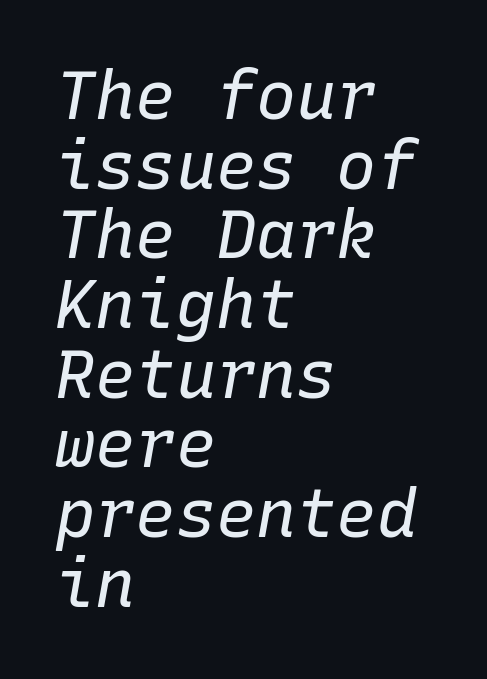
This block would grow much taller if given ordinary leading; it's compressed now. Reading down the block, your eye returns to a fixed left position each line. Tracking value appears to be zero — textbook default spacing. Fixed-width glyphs throughout — classic coding-font behaviour. Descenders are the only things crossing below the line.
